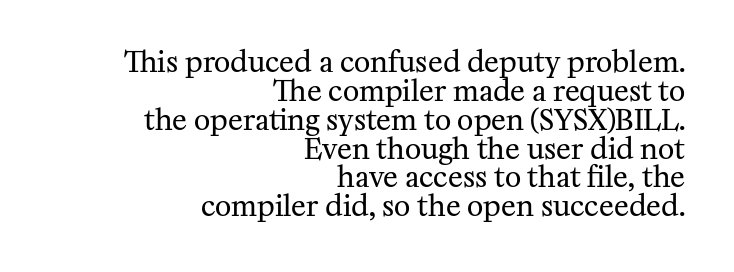
One glance says dense: line gaps are narrower than usual. Compared with a typical body face, this is equally light or lighter still. The area under the type is left untouched. Layout note: lines flush right. In terms of letterform style, serifs are clearly present. Do the letters lean? They stand straight.
